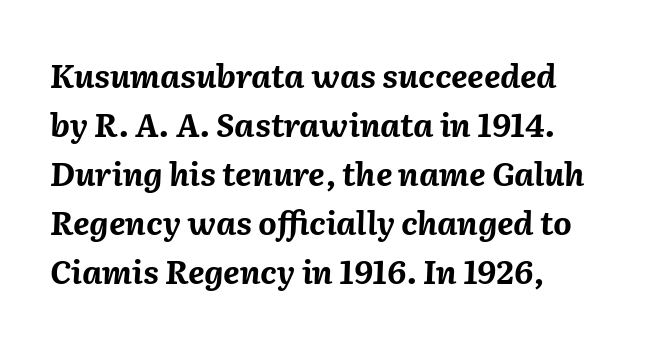
{"italic": "yes", "lean": "right", "slant_degrees": 2, "bold": "yes", "weight": "bold", "width": "normal", "stroke_contrast": "medium", "x_height": "medium", "monospaced": "no", "underline": "no", "line_spacing": "normal", "line_spacing_ratio": 1.53, "letter_spacing": "normal", "letter_spacing_em": 0.0, "glyph_px": 32}
